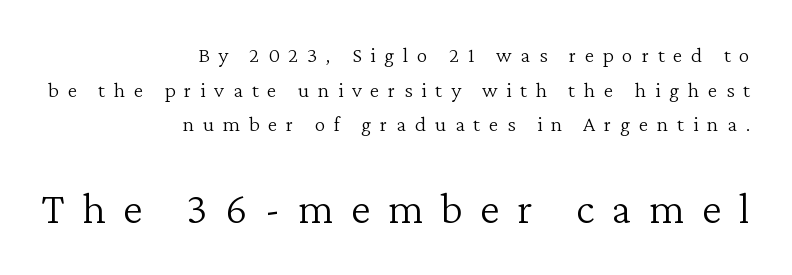
{"serif": "yes", "italic": "no", "bold": "no", "weight": "light", "width": "normal", "stroke_contrast": "low", "x_height": "medium", "monospaced": "no", "underline": "no", "align": "right", "line_spacing": "normal", "line_spacing_ratio": 1.57, "letter_spacing": "wide", "letter_spacing_em": 0.39, "larger_block": "second", "size_ratio": 2.05, "glyph_px": 45}
